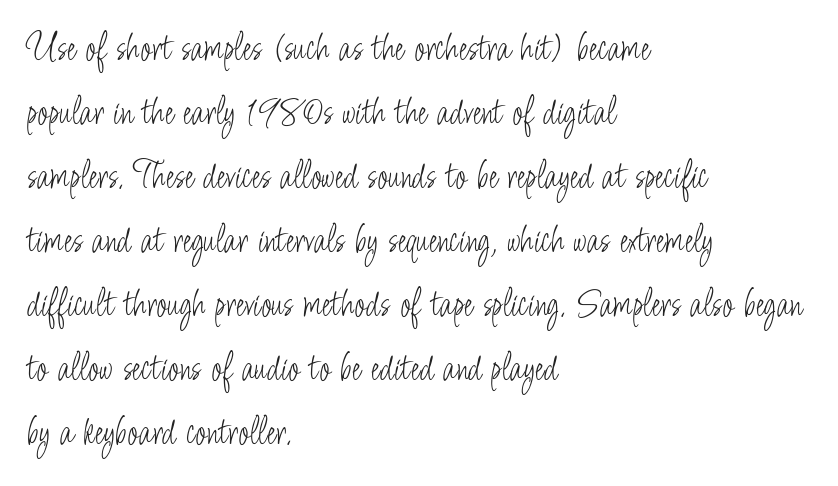
The ragged edge is on the right, which tells us the setting is flush left. There is no visible air inserted between adjacent glyphs. The specimen omits any rule beneath the text block's lines.
